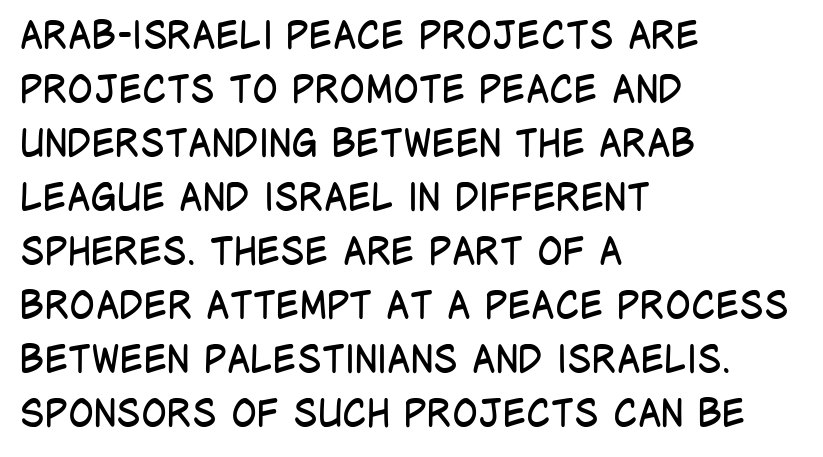
The image shows 38 px regular-weight, condensed sans-serif type, upright; set left-aligned, normal line spacing (1.42x), normal letter spacing, not underlined; low stroke contrast and a large x-height.
